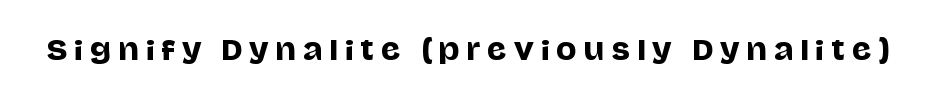
{"italic": "no", "underline": "no", "letter_spacing": "wide", "letter_spacing_em": 0.26, "glyph_px": 27}
